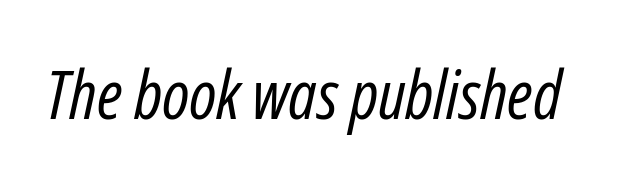
You could not count columns in this text — the font is proportionally spaced. The words here are not underlined. Nothing unusual about the tracking: characters are spaced as the font intends. The passage shown is not bold in any degree. Emphasis-style slanted type is in use.
